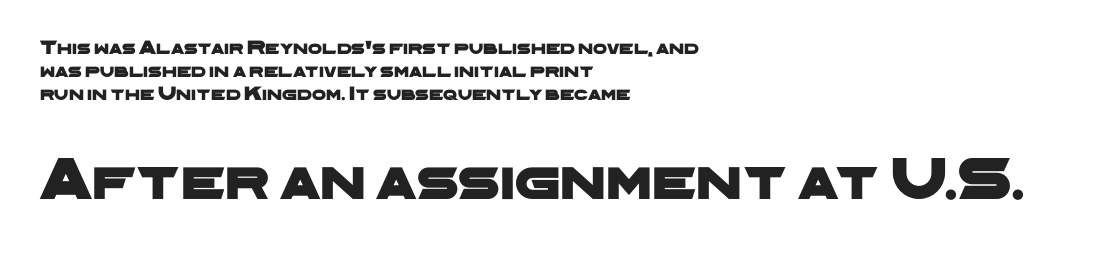
The letterforms sit shoulder to shoulder at normal distance. Nothing sits at the stroke ends, so this counts as sans-serif. The baseline area is clear. Character widths vary here, with narrow letters taking less room than wide ones.
